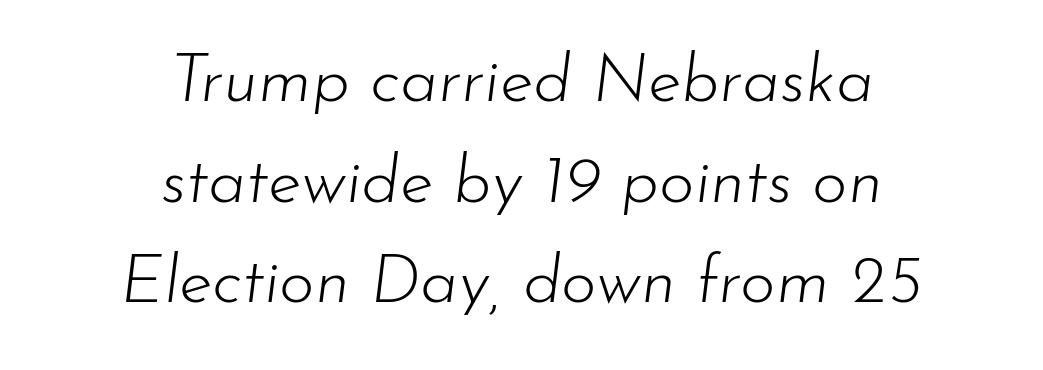
Q: Is the text bold? A: No.
Q: Is the text italic (slanted)? A: Yes, it leans right by about 7 degrees.
Q: Is the text underlined? A: No.
Q: How is the paragraph aligned? A: Centered.
Q: Is the spacing between letters normal or unusually wide? A: Normal.
Q: Is the spacing between lines tight, normal or loose? A: Normal.
Q: Width (condensed, normal, or wide)? A: Normal.
Q: Stroke contrast? A: Low.
Q: x-height? A: Small.
Q: Monospaced? A: No.
